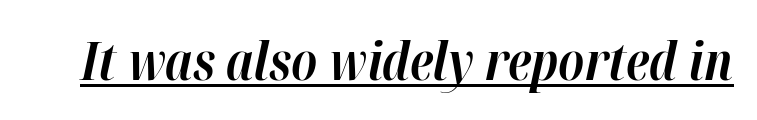
Each line of the rendering has a horizontal stroke beneath the glyphs. Quick note: italic. Notice how thick the strokes are: this is what a full bold looks like. Observe the ordinary spacing: letters are neighbours, not strangers. Proportional: the letters do not fall into vertical columns.
